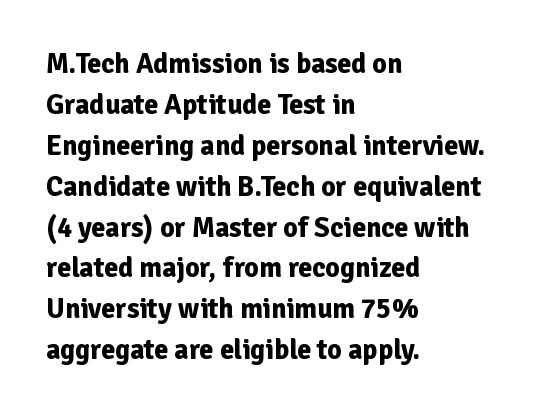
{"serif": "no", "italic": "no", "bold": "yes", "weight": "bold", "width": "normal", "stroke_contrast": "low", "x_height": "medium", "monospaced": "no", "underline": "no", "align": "left", "line_spacing": "normal", "line_spacing_ratio": 1.46, "letter_spacing": "normal", "letter_spacing_em": 0.0, "glyph_px": 28}
